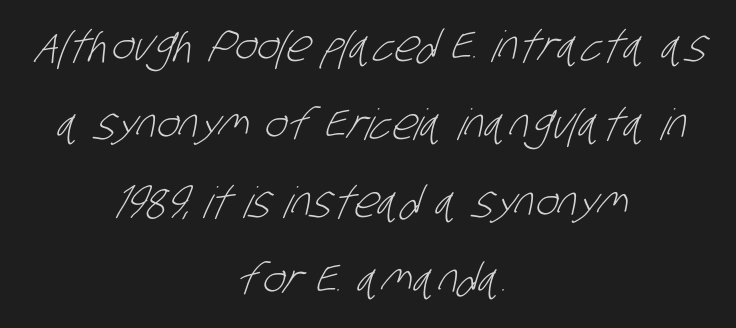
{"serif": "no", "bold": "no", "weight": "light", "width": "condensed", "stroke_contrast": "low", "x_height": "large", "monospaced": "no", "underline": "no", "align": "center", "line_spacing_ratio": 1.81, "letter_spacing": "normal", "letter_spacing_em": 0.0, "glyph_px": 43}
